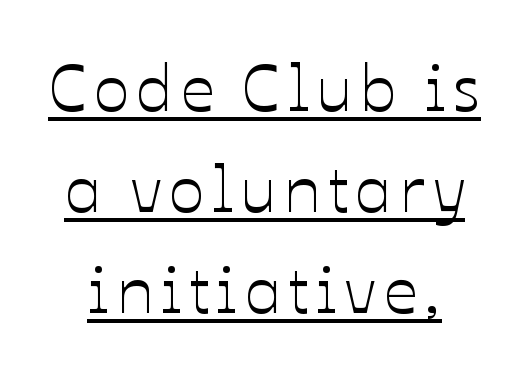
Reading down the column, the eye jumps a familiar distance to each next line. The typesetter has applied underlining to the passage shown. The rendering uses natural spacing where letterforms have individual widths. Do the letters lean? They stand straight.
